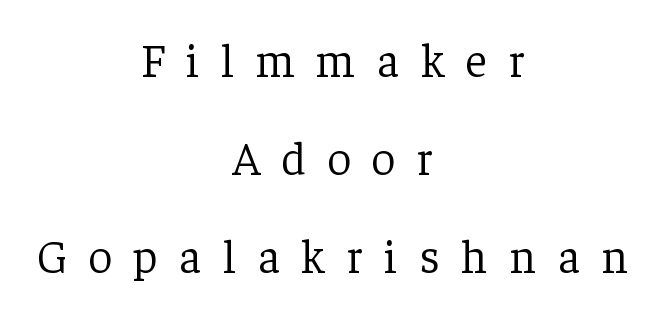
The image shows 47 px light serif type, upright; set centered, loose line spacing (2.08x), unusually wide letter spacing (+0.46 em), not underlined; low stroke contrast and a medium x-height.
